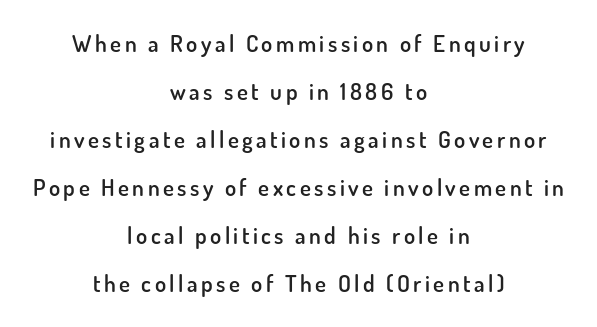
{"italic": "no", "bold": "semi", "underline": "no", "align": "center", "line_spacing": "loose", "line_spacing_ratio": 2.09, "glyph_px": 23}
